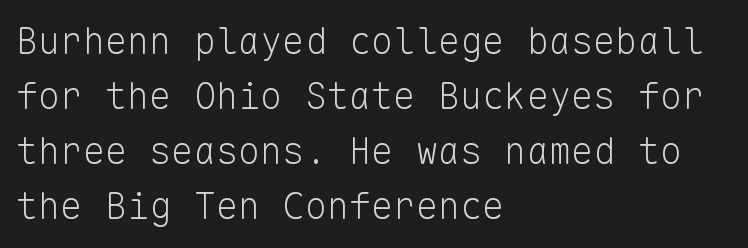
Q: Is the text bold? A: No.
Q: Is the text italic (slanted)? A: No, it is upright.
Q: Is the typeface a serif or a sans-serif typeface? A: Sans-serif.
Q: Is the text underlined? A: No.
Q: How is the paragraph aligned? A: Left-aligned.
Q: Is the spacing between letters normal or unusually wide? A: Normal.
Q: Is the spacing between lines tight, normal or loose? A: Normal.
Q: Width (condensed, normal, or wide)? A: Normal.
Q: Stroke contrast? A: Low.
Q: x-height? A: Medium.
Q: Monospaced? A: Yes.
